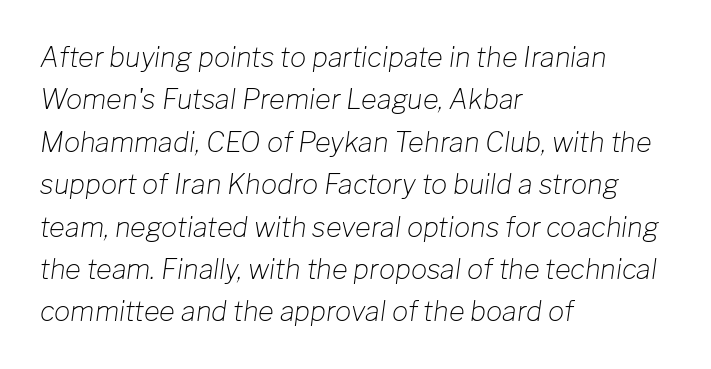
Q: Is the text bold? A: No.
Q: Is the text italic (slanted)? A: Yes, it leans right by about 8 degrees.
Q: Is the text underlined? A: No.
Q: How is the paragraph aligned? A: Left-aligned.
Q: Is the spacing between letters normal or unusually wide? A: Normal.
Q: Is the spacing between lines tight, normal or loose? A: Normal.
